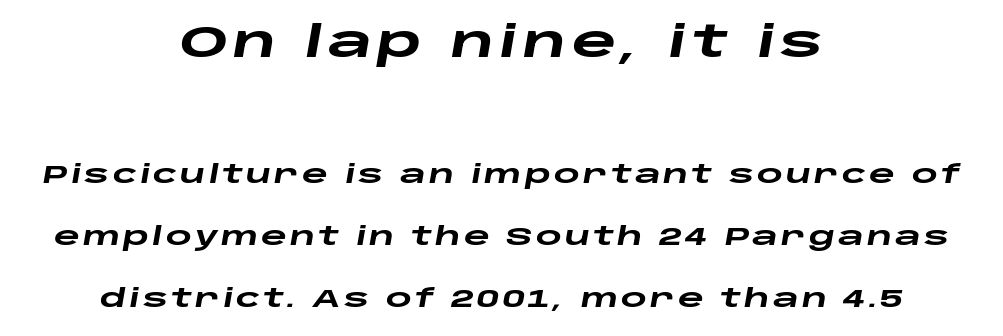
The image shows 43 px heavy, wide type, italic (leaning right); set centered, loose line spacing (2.48x), not underlined; the first (top) block is 1.72x larger; low stroke contrast and a large x-height.
